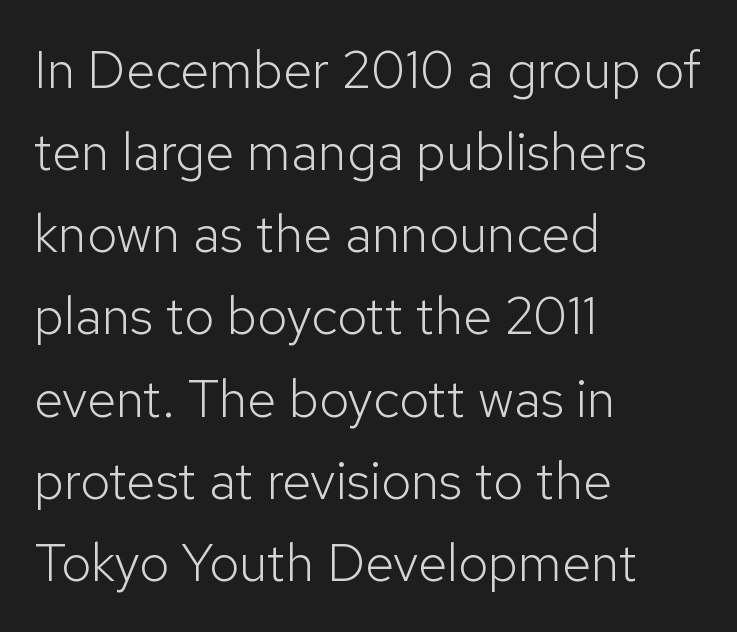
In terms of letterspacing, this is plain default setting. How would I describe the line gaps? Plain and ordinary. Posture: straight, roman, zero tilt. The area under the type is left untouched. Grotesque or geometric, the face here clearly has no serifs.
